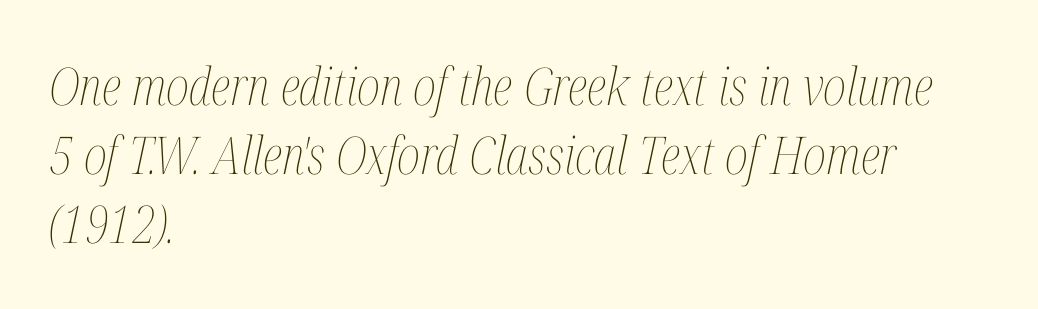
{"italic": "yes", "lean": "right", "slant_degrees": 12, "bold": "no", "weight": "thin", "width": "condensed", "stroke_contrast": "medium", "x_height": "medium", "monospaced": "no", "underline": "no", "align": "left", "line_spacing": "normal", "line_spacing_ratio": 1.33, "letter_spacing": "normal", "letter_spacing_em": 0.0, "glyph_px": 52}
